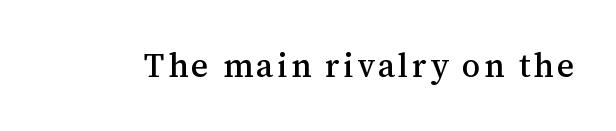
The image shows 33 px serif type, upright; set not underlined; medium stroke contrast and a medium x-height.
